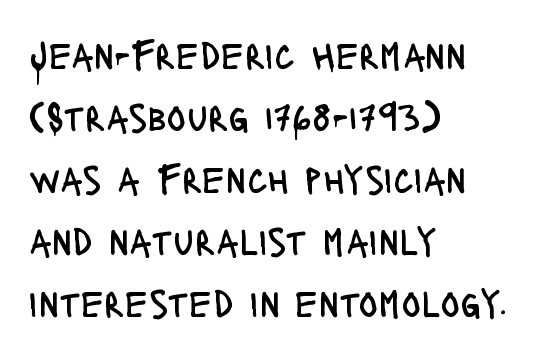
Q: Is the text bold? A: No.
Q: Is the text italic (slanted)? A: No, it is upright.
Q: Is the typeface a serif or a sans-serif typeface? A: Sans-serif.
Q: Is the text underlined? A: No.
Q: How is the paragraph aligned? A: Left-aligned.
Q: Is the spacing between letters normal or unusually wide? A: Normal.
Q: Is the spacing between lines tight, normal or loose? A: Normal.
Q: Width (condensed, normal, or wide)? A: Condensed.
Q: Stroke contrast? A: Low.
Q: x-height? A: Large.
Q: Monospaced? A: No.
